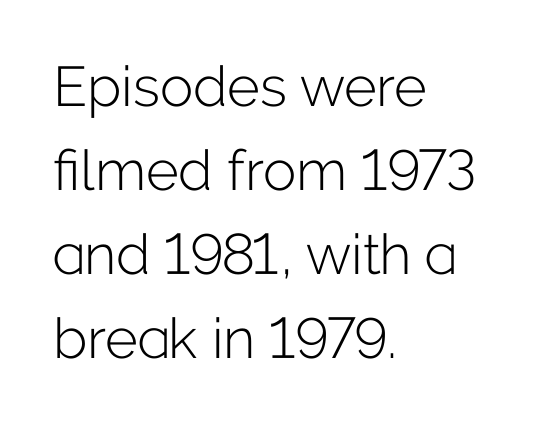
{"serif": "no", "italic": "no", "bold": "no", "weight": "light", "width": "normal", "stroke_contrast": "low", "x_height": "medium", "monospaced": "no", "underline": "no", "align": "left", "line_spacing": "normal", "line_spacing_ratio": 1.5, "letter_spacing": "normal", "letter_spacing_em": 0.0, "glyph_px": 56}
